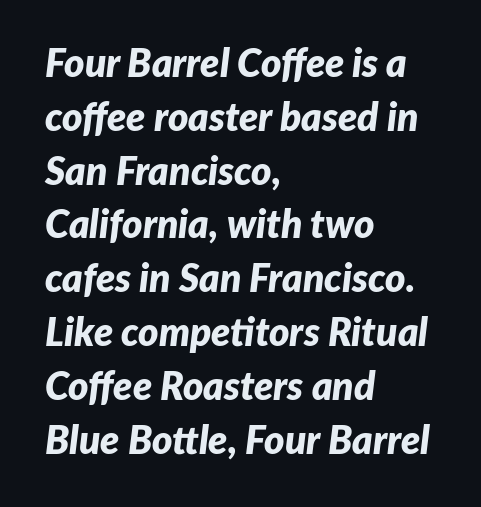
Nobody drew a line under any word here. Characters are canted at an angle relative to the baseline's perpendicular. The paragraph shown leans on its left margin. How would I describe the line gaps? Plain and ordinary. Is this a fixed-width face? No — the glyphs have proportional, varying widths.
